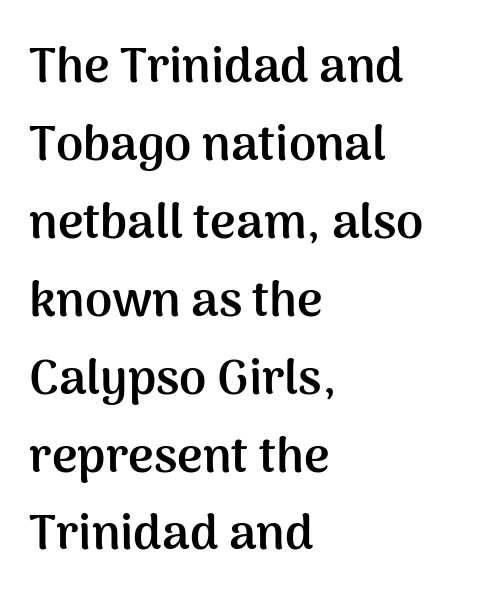
Q: Is the text bold? A: Yes.
Q: Is the text italic (slanted)? A: No, it is upright.
Q: Is the typeface a serif or a sans-serif typeface? A: Sans-serif.
Q: Is the text underlined? A: No.
Q: How is the paragraph aligned? A: Left-aligned.
Q: Is the spacing between letters normal or unusually wide? A: Normal.
Q: Is the spacing between lines tight, normal or loose? A: Normal.
Q: Width (condensed, normal, or wide)? A: Normal.
Q: Stroke contrast? A: Medium.
Q: x-height? A: Medium.
Q: Monospaced? A: No.
